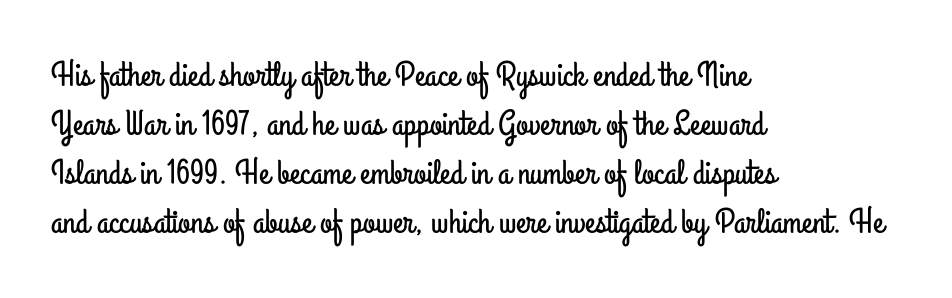
{"serif": "no", "italic": "no", "width": "condensed", "stroke_contrast": "low", "x_height": "small", "monospaced": "no", "underline": "no", "align": "left", "line_spacing": "normal", "line_spacing_ratio": 1.4, "letter_spacing": "normal", "letter_spacing_em": 0.0, "glyph_px": 35}
